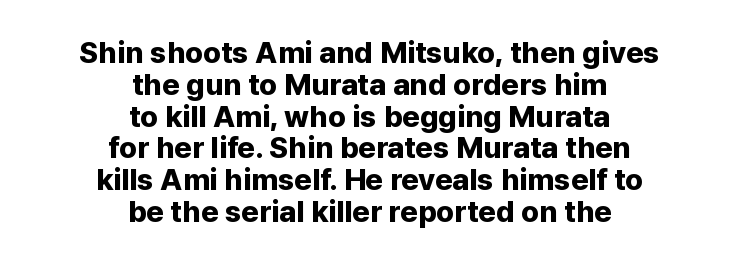
Q: Is the text bold? A: Yes.
Q: Is the text italic (slanted)? A: No, it is upright.
Q: Is the typeface a serif or a sans-serif typeface? A: Sans-serif.
Q: Is the text underlined? A: No.
Q: How is the paragraph aligned? A: Centered.
Q: Is the spacing between letters normal or unusually wide? A: Normal.
Q: Is the spacing between lines tight, normal or loose? A: Tight.
Q: Width (condensed, normal, or wide)? A: Normal.
Q: Stroke contrast? A: Low.
Q: x-height? A: Medium.
Q: Monospaced? A: No.
